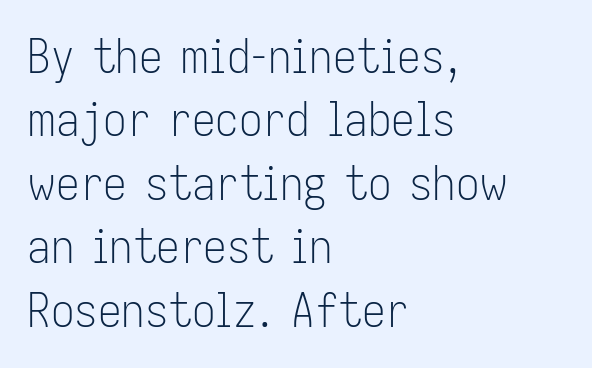
The image shows 47 px light, condensed sans-serif type, upright; set left-aligned, normal line spacing (1.35x), normal letter spacing, not underlined; low stroke contrast and a medium x-height.
